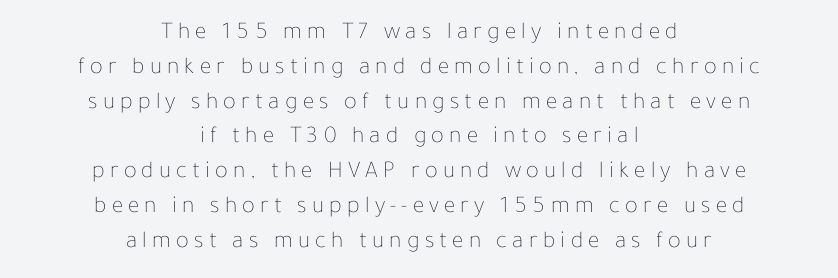
Q: Is the text bold? A: No.
Q: Is the text italic (slanted)? A: No, it is upright.
Q: Is the text underlined? A: No.
Q: How is the paragraph aligned? A: Centered.
Q: Is the spacing between letters normal or unusually wide? A: Unusually wide.
Q: Is the spacing between lines tight, normal or loose? A: Normal.
